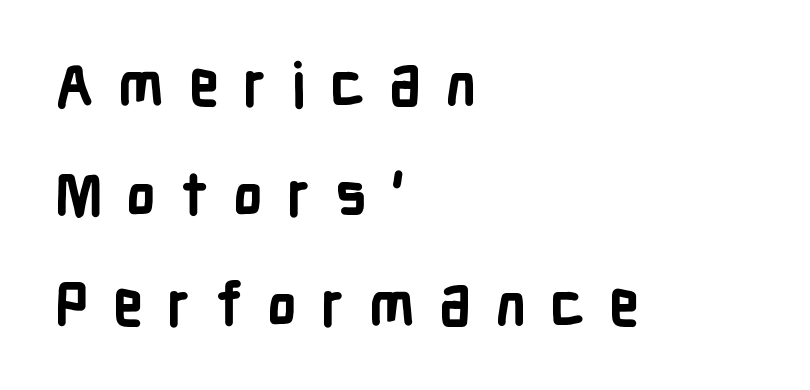
The passage shown is not underscored anywhere. Left-aligned paragraph, ragged on the right. Compared with an ordinary text face, these strokes are far heavier — a full bold. Between one letter and the next there's a generous, obvious gap. Letterform terminals end flat and unadorned throughout the passage.
